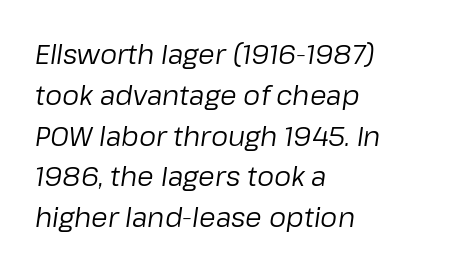
Q: Is the text bold? A: No.
Q: Is the text italic (slanted)? A: Yes, it leans right by about 8 degrees.
Q: Is the text underlined? A: No.
Q: How is the paragraph aligned? A: Left-aligned.
Q: Is the spacing between letters normal or unusually wide? A: Normal.
Q: Is the spacing between lines tight, normal or loose? A: Normal.
